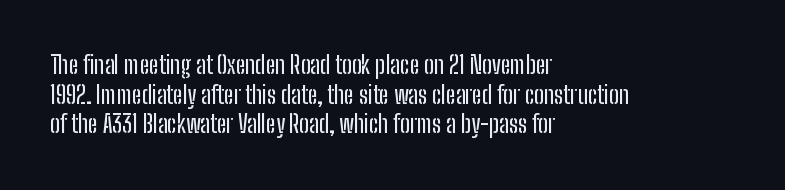
{"italic": "no", "underline": "no", "align": "left", "line_spacing_ratio": 1.23, "letter_spacing": "normal", "letter_spacing_em": 0.0, "glyph_px": 24}
